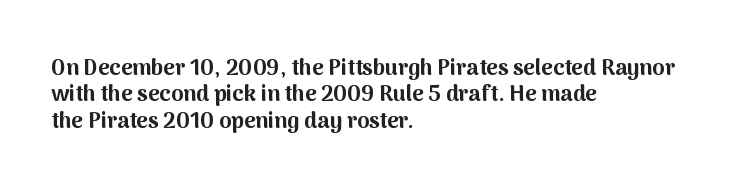
Q: Is the text bold? A: Yes.
Q: Is the text italic (slanted)? A: No, it is upright.
Q: Is the text underlined? A: No.
Q: How is the paragraph aligned? A: Left-aligned.
Q: Is the spacing between letters normal or unusually wide? A: Normal.
